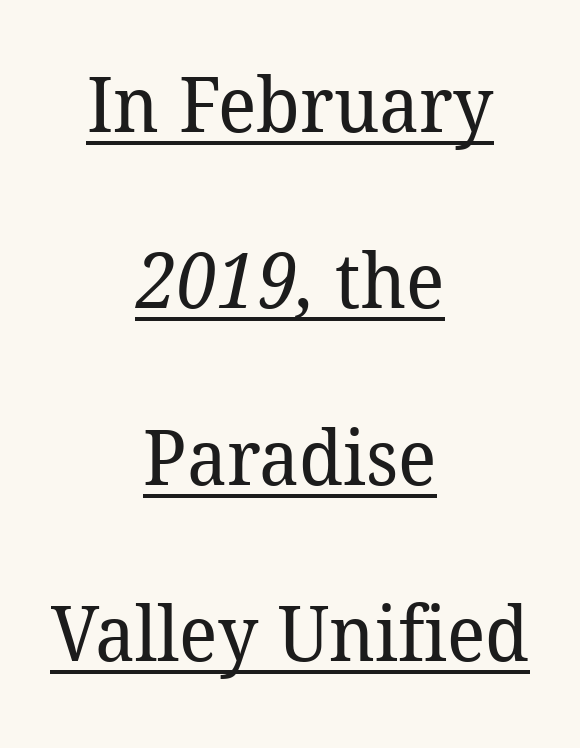
{"serif": "yes", "bold": "no", "weight": "regular", "width": "normal", "stroke_contrast": "low", "x_height": "medium", "monospaced": "no", "underline": "yes", "align": "center", "line_spacing": "loose", "line_spacing_ratio": 2.29, "letter_spacing": "normal", "letter_spacing_em": 0.0, "glyph_px": 77}
